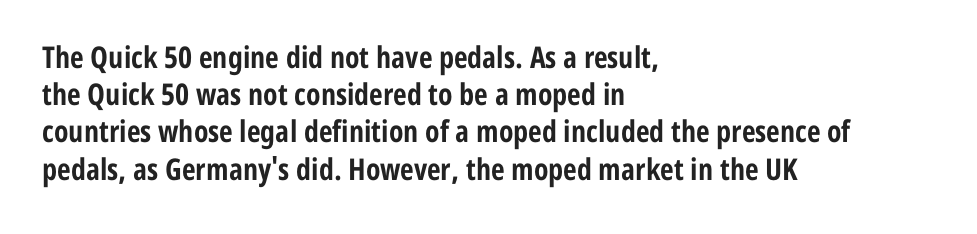
{"serif": "no", "italic": "no", "bold": "yes", "weight": "bold", "width": "condensed", "stroke_contrast": "low", "x_height": "medium", "monospaced": "no", "underline": "no", "align": "left", "line_spacing_ratio": 1.24, "letter_spacing": "normal", "letter_spacing_em": 0.0, "glyph_px": 30}
